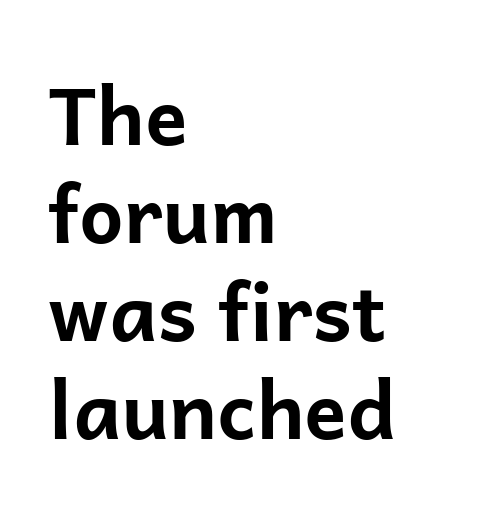
The horizontal fit of the characters is conventional and even. The strip under each line holds only bare page. The typesetting leans heavy: a genuine bold. Note: no serifs on the glyphs. Italic: no, the glyphs are upright roman.
